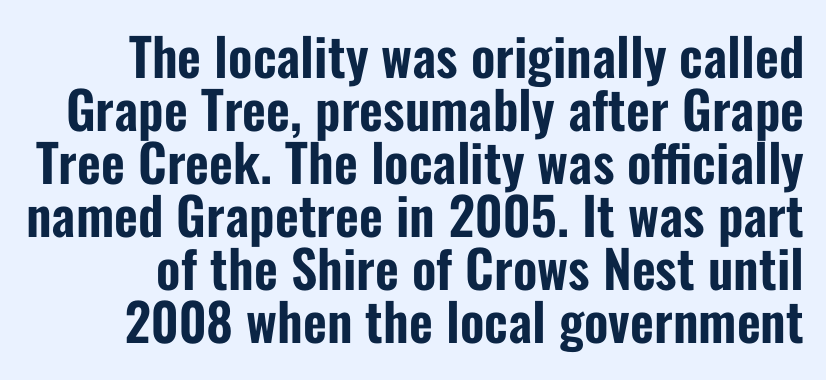
{"serif": "no", "italic": "no", "width": "condensed", "stroke_contrast": "low", "x_height": "medium", "monospaced": "no", "underline": "no", "line_spacing": "tight", "line_spacing_ratio": 1.02, "letter_spacing": "normal", "letter_spacing_em": 0.0, "glyph_px": 52}
